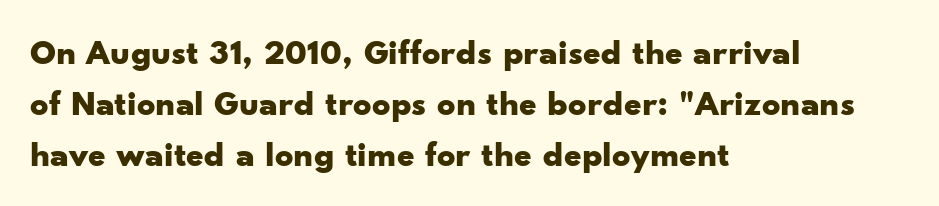
Q: Is the text bold? A: Yes.
Q: Is the text italic (slanted)? A: No, it is upright.
Q: Is the typeface a serif or a sans-serif typeface? A: Sans-serif.
Q: Is the text underlined? A: No.
Q: How is the paragraph aligned? A: Left-aligned.
Q: Is the spacing between letters normal or unusually wide? A: Normal.
Q: Is the spacing between lines tight, normal or loose? A: Normal.
Q: Width (condensed, normal, or wide)? A: Wide.
Q: Stroke contrast? A: Low.
Q: x-height? A: Small.
Q: Monospaced? A: No.
